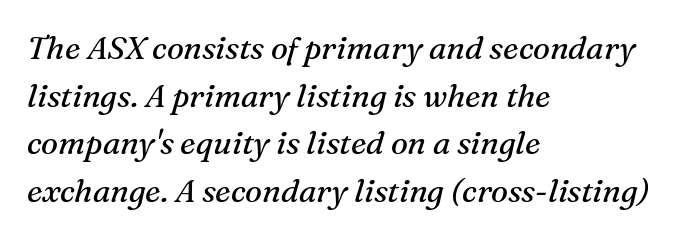
The image shows 32 px regular-weight serif type, italic (leaning right); set left-aligned, normal line spacing (1.49x), normal letter spacing, not underlined; medium stroke contrast and a medium x-height.
